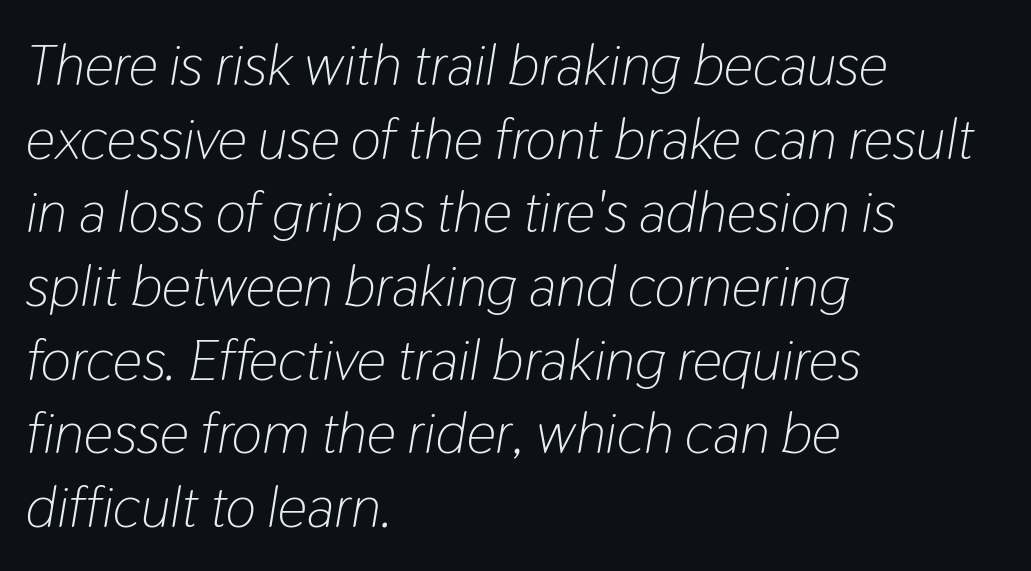
The gaps between neighbouring characters are ordinary and unremarkable. Notice how the passage keeps a crisp vertical edge on the left only. The face used here is proportionally spaced, like ordinary book or web type. The lettering tilts uniformly, giving the passage an italic look. Nothing heavy about these letters — not bold at all. Evenly set lines give the paragraph a standard silhouette.
